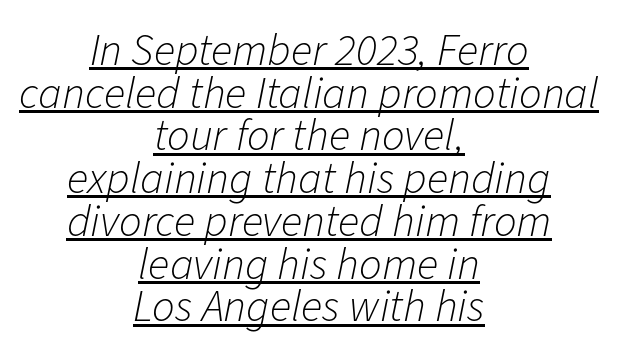
The image shows 45 px light type, italic (leaning right); set centered, tight line spacing (0.95x), normal letter spacing, underlined; low stroke contrast and a medium x-height.
